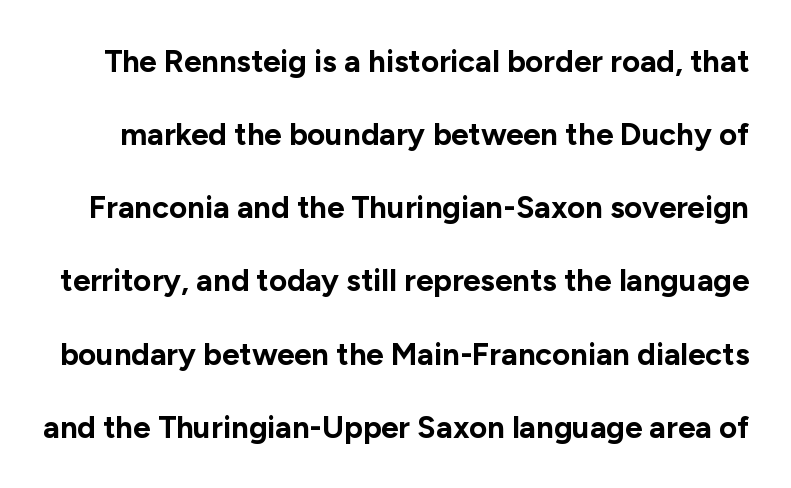
Q: Is the text bold? A: Yes.
Q: Is the text italic (slanted)? A: No, it is upright.
Q: Is the typeface a serif or a sans-serif typeface? A: Sans-serif.
Q: Is the text underlined? A: No.
Q: Is the spacing between letters normal or unusually wide? A: Normal.
Q: Is the spacing between lines tight, normal or loose? A: Loose.
Q: Width (condensed, normal, or wide)? A: Normal.
Q: Stroke contrast? A: Low.
Q: x-height? A: Medium.
Q: Monospaced? A: No.
